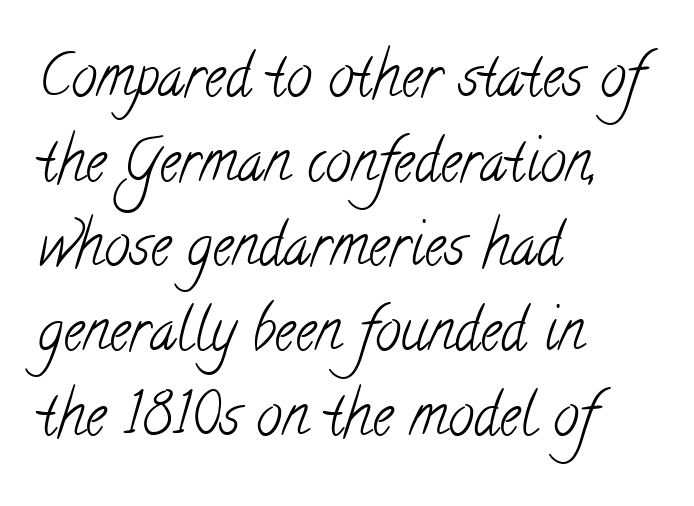
{"serif": "yes", "bold": "no", "weight": "light", "width": "condensed", "stroke_contrast": "low", "x_height": "small", "monospaced": "no", "underline": "no", "align": "left", "line_spacing": "normal", "line_spacing_ratio": 1.46, "letter_spacing": "normal", "letter_spacing_em": 0.0, "glyph_px": 58}
